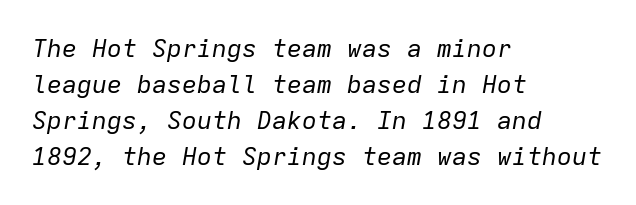
The image shows 25 px text type, italic (leaning right); set left-aligned, normal line spacing (1.44x), normal letter spacing, not underlined.
